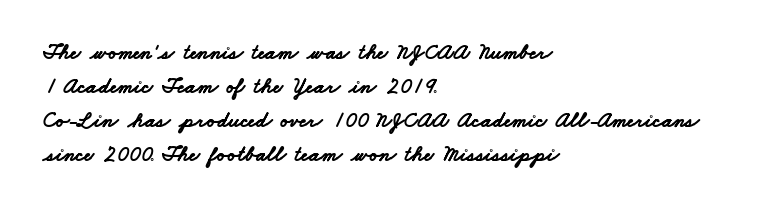
{"bold": "yes", "underline": "no", "align": "left", "line_spacing": "normal", "line_spacing_ratio": 1.55, "letter_spacing": "normal", "letter_spacing_em": 0.0, "glyph_px": 22}
